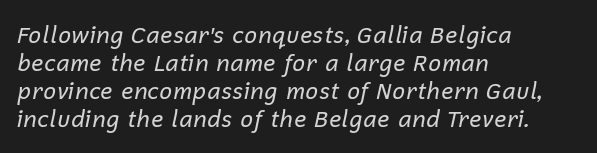
{"italic": "yes", "lean": "right", "slant_degrees": 12, "bold": "no", "underline": "no", "align": "left", "line_spacing_ratio": 1.22, "letter_spacing": "normal", "letter_spacing_em": 0.0, "glyph_px": 23}
